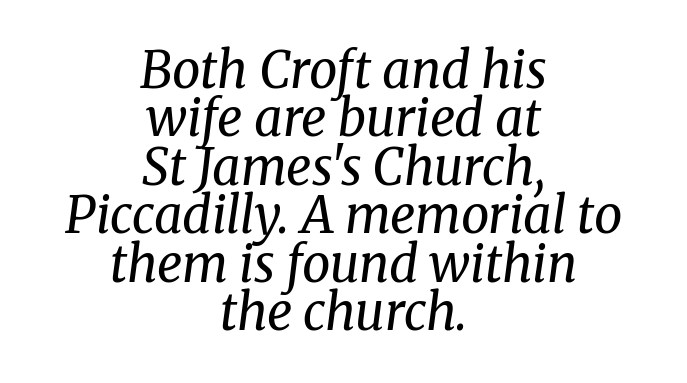
{"serif": "yes", "italic": "yes", "lean": "right", "slant_degrees": 8, "bold": "no", "weight": "regular", "width": "normal", "stroke_contrast": "medium", "x_height": "medium", "monospaced": "no", "underline": "no", "align": "center", "line_spacing": "tight", "line_spacing_ratio": 0.97, "letter_spacing": "normal", "letter_spacing_em": 0.0, "glyph_px": 50}
